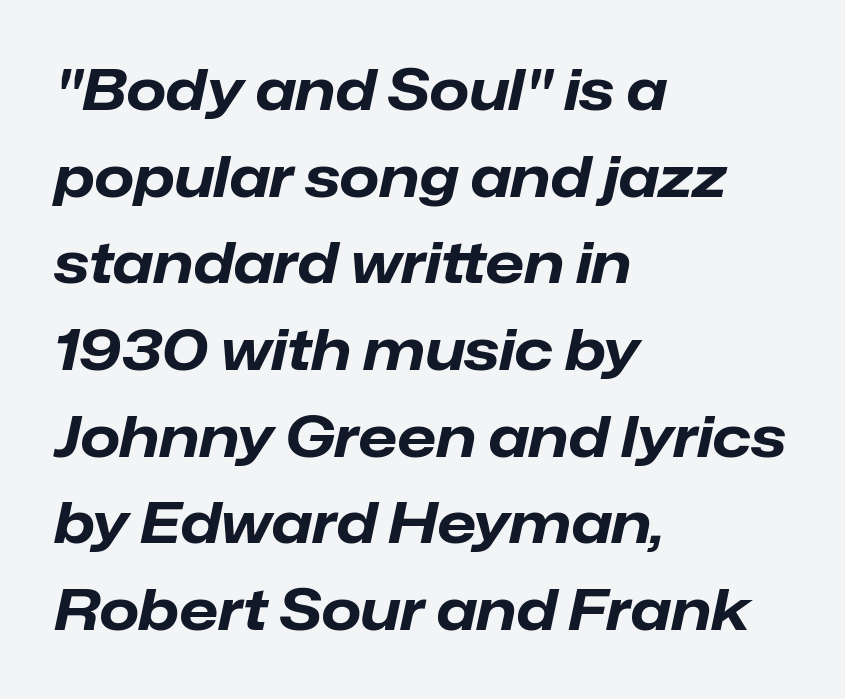
{"italic": "yes", "lean": "right", "slant_degrees": 12, "bold": "yes", "weight": "bold", "width": "normal", "stroke_contrast": "low", "x_height": "medium", "monospaced": "no", "underline": "no", "align": "left", "line_spacing": "normal", "line_spacing_ratio": 1.52, "letter_spacing": "normal", "letter_spacing_em": 0.0, "glyph_px": 57}
